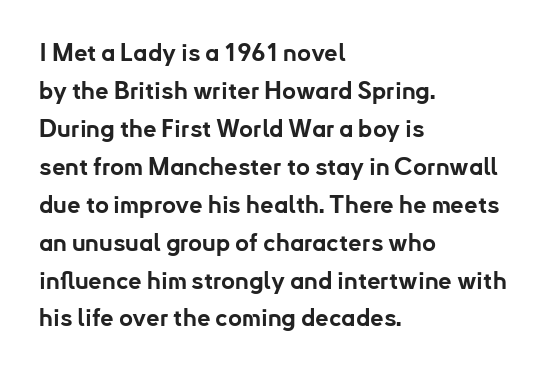
{"italic": "no", "bold": "yes", "underline": "no", "align": "left", "line_spacing": "normal", "line_spacing_ratio": 1.58, "letter_spacing": "normal", "letter_spacing_em": 0.0, "glyph_px": 24}
